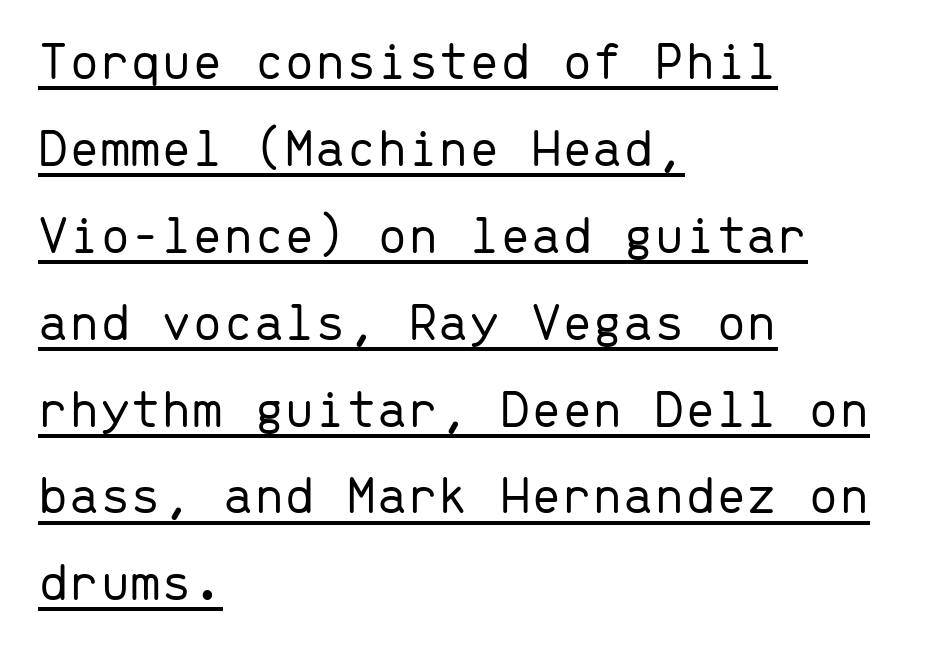
Q: Is the text bold? A: No.
Q: Is the text italic (slanted)? A: No, it is upright.
Q: Is the typeface a serif or a sans-serif typeface? A: Sans-serif.
Q: Is the text underlined? A: Yes.
Q: How is the paragraph aligned? A: Left-aligned.
Q: Is the spacing between letters normal or unusually wide? A: Normal.
Q: Is the spacing between lines tight, normal or loose? A: Normal.
Q: Width (condensed, normal, or wide)? A: Normal.
Q: Stroke contrast? A: Low.
Q: x-height? A: Medium.
Q: Monospaced? A: Yes.
